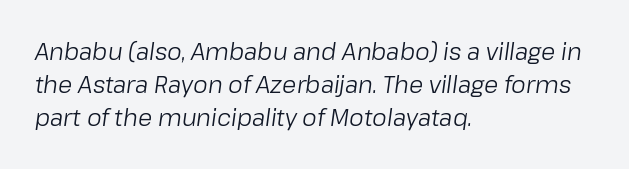
Teacher's note: observe the even left margin — that is flush-left alignment. The letterforms sit shoulder to shoulder at normal distance. The weight would be labelled regular, book, light, or lighter still. These lines were composed using italics. Evenly set lines give the paragraph a standard silhouette.
